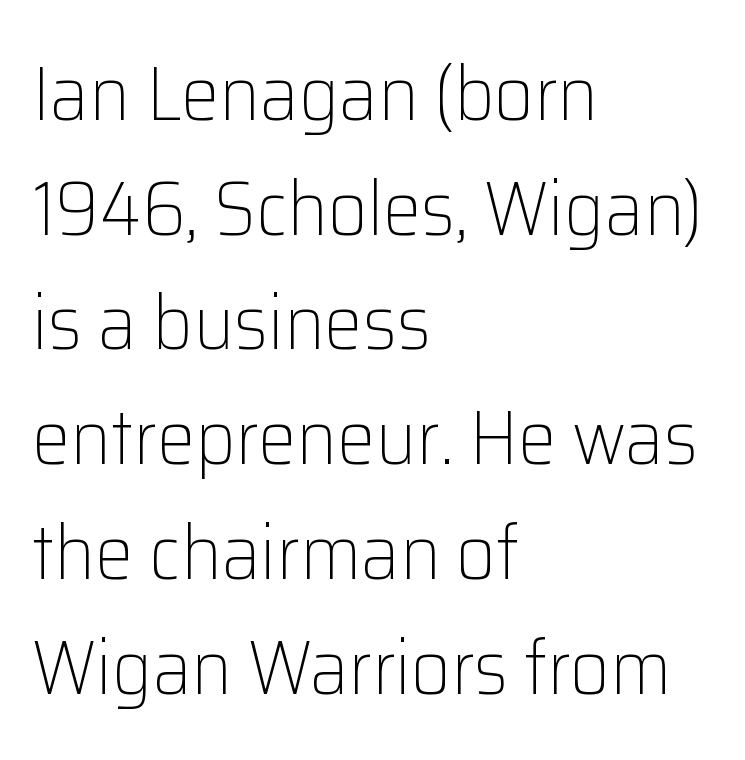
The image shows 77 px light sans-serif type, upright; set left-aligned, normal line spacing (1.49x), normal letter spacing, not underlined; low stroke contrast and a medium x-height.
